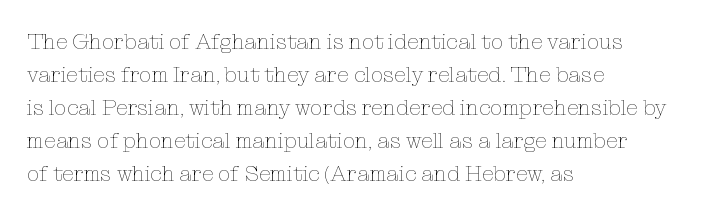
Q: Is the text bold? A: No.
Q: Is the text italic (slanted)? A: No, it is upright.
Q: Is the text underlined? A: No.
Q: How is the paragraph aligned? A: Left-aligned.
Q: Is the spacing between letters normal or unusually wide? A: Normal.
Q: Is the spacing between lines tight, normal or loose? A: Normal.
